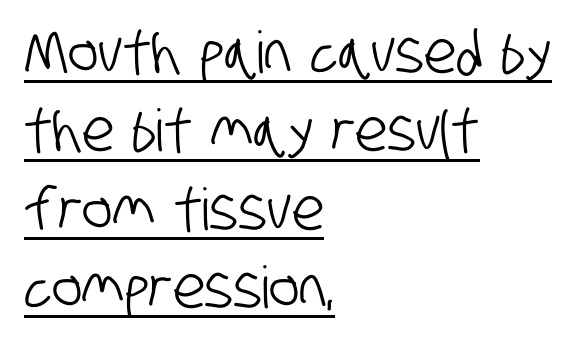
The image shows 58 px condensed sans-serif type; set left-aligned, normal line spacing (1.35x), normal letter spacing, underlined; low stroke contrast and a large x-height.
